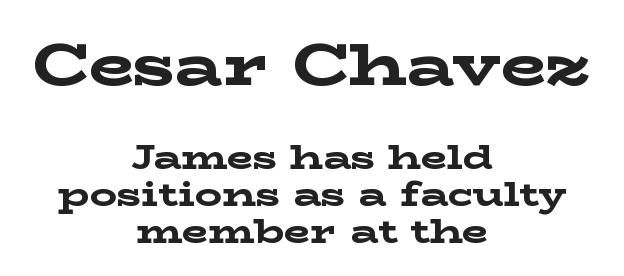
Q: Is the text bold? A: Yes.
Q: Is the text italic (slanted)? A: No, it is upright.
Q: Is the typeface a serif or a sans-serif typeface? A: Serif.
Q: Is the text underlined? A: No.
Q: How is the paragraph aligned? A: Centered.
Q: Is the spacing between letters normal or unusually wide? A: Normal.
Q: Is the spacing between lines tight, normal or loose? A: Tight.
Q: Which block of text is set in a larger size, the first (top) or the second (bottom)? A: The first (top) one.
Q: Width (condensed, normal, or wide)? A: Wide.
Q: Stroke contrast? A: Low.
Q: x-height? A: Medium.
Q: Monospaced? A: No.
